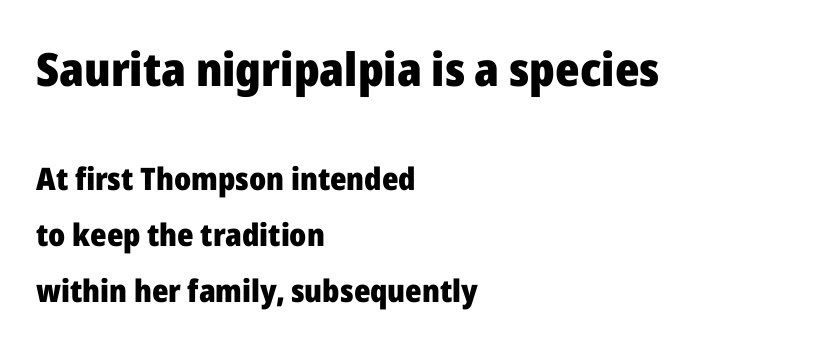
The image shows 46 px heavy sans-serif type, upright; set left-aligned, line spacing 1.81x, normal letter spacing, not underlined; the first (top) block is 1.48x larger; low stroke contrast and a medium x-height.
